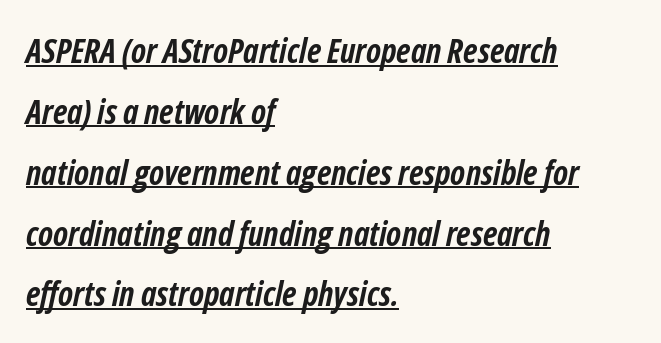
Casual observation: everything's shoved over to the left. Looking at the ascenders, they clearly lean. The letterforms sit shoulder to shoulder at normal distance. I'd describe the lettering as bold — thick and assertive. The passage shown is typed in a proportional face where columns would drift. You can see a thin bar hugging the bottom of the glyphs.
